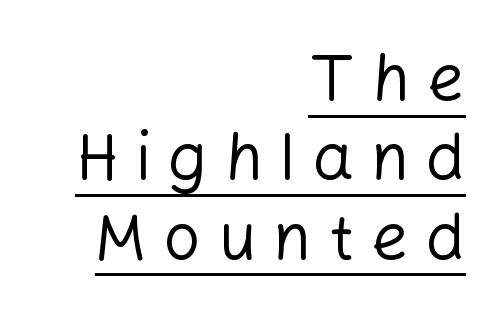
{"serif": "no", "italic": "no", "bold": "no", "weight": "regular", "width": "normal", "stroke_contrast": "low", "x_height": "medium", "monospaced": "no", "underline": "yes", "align": "right", "line_spacing_ratio": 1.22, "letter_spacing": "wide", "letter_spacing_em": 0.26, "glyph_px": 65}
